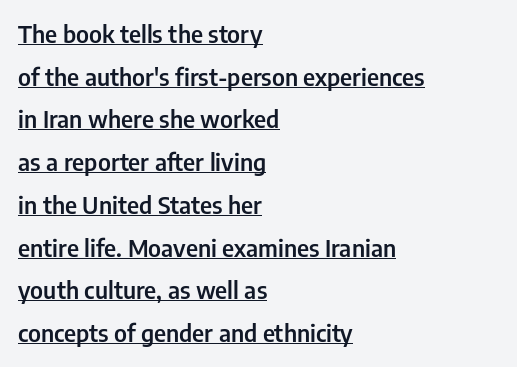
The image shows 24 px text type, upright; set left-aligned, line spacing 1.78x, normal letter spacing, underlined.
